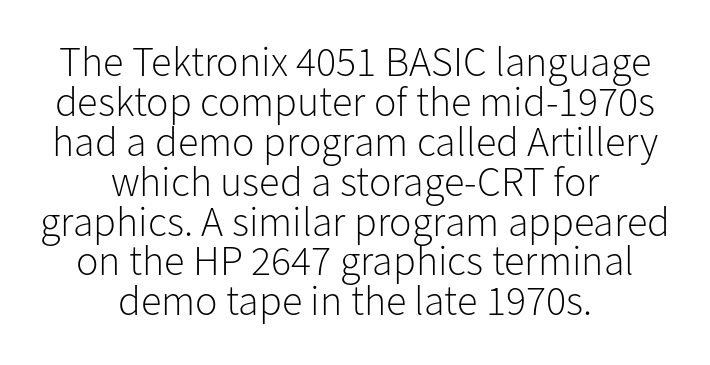
Q: Is the text bold? A: No.
Q: Is the text italic (slanted)? A: No, it is upright.
Q: Is the typeface a serif or a sans-serif typeface? A: Sans-serif.
Q: Is the text underlined? A: No.
Q: How is the paragraph aligned? A: Centered.
Q: Is the spacing between letters normal or unusually wide? A: Normal.
Q: Is the spacing between lines tight, normal or loose? A: Tight.
Q: Width (condensed, normal, or wide)? A: Normal.
Q: Stroke contrast? A: Low.
Q: x-height? A: Medium.
Q: Monospaced? A: No.
